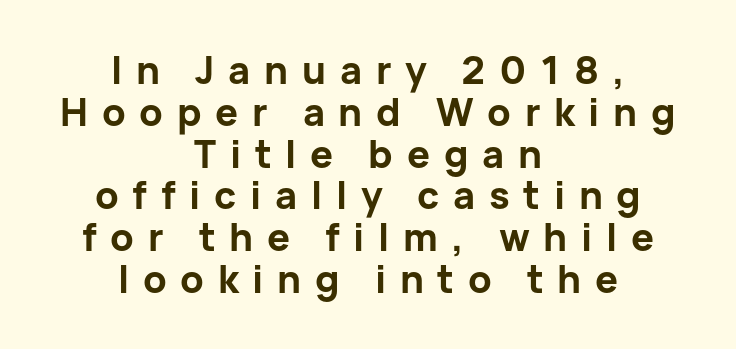
The image shows 38 px bold sans-serif type, upright; set centered, tight line spacing (1.1x), unusually wide letter spacing (+0.36 em), not underlined; low stroke contrast and a medium x-height.
